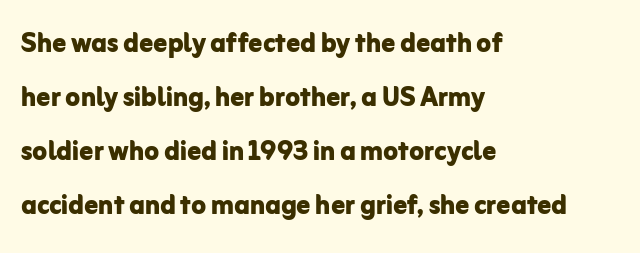
Q: Is the text bold? A: Yes.
Q: Is the text italic (slanted)? A: No, it is upright.
Q: Is the typeface a serif or a sans-serif typeface? A: Sans-serif.
Q: Is the text underlined? A: No.
Q: How is the paragraph aligned? A: Left-aligned.
Q: Is the spacing between letters normal or unusually wide? A: Normal.
Q: Is the spacing between lines tight, normal or loose? A: Normal.
Q: Width (condensed, normal, or wide)? A: Normal.
Q: Stroke contrast? A: Low.
Q: x-height? A: Medium.
Q: Monospaced? A: No.
